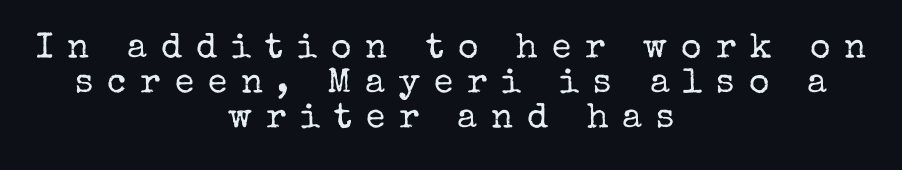
The image shows 35 px regular-weight serif type, upright; set centered, tight line spacing (1.0x), unusually wide letter spacing (+0.4 em), not underlined; low stroke contrast and a medium x-height.
